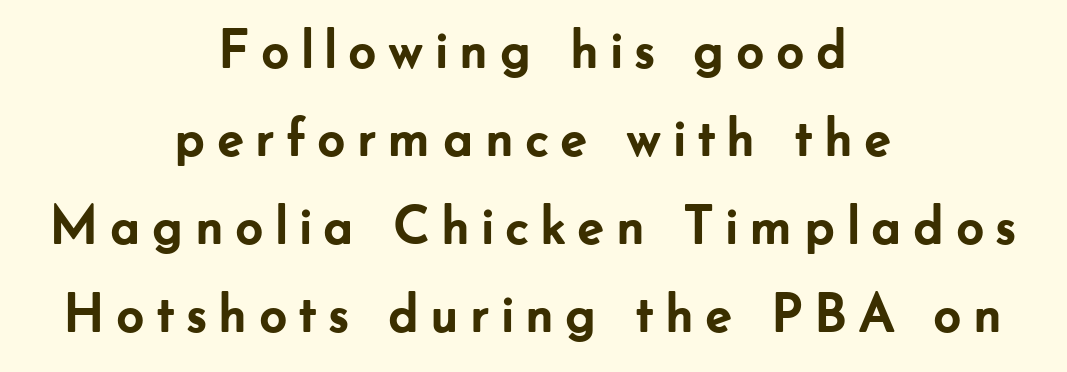
The image shows 55 px semibold sans-serif type, upright; set centered, normal line spacing (1.6x), not underlined; low stroke contrast and a small x-height.
